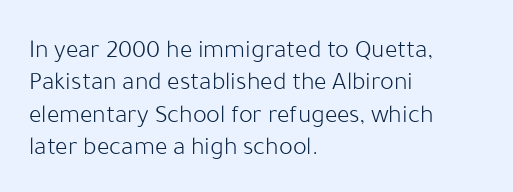
The image shows 26 px text type, upright; set left-aligned, normal line spacing (1.25x), normal letter spacing, not underlined.
